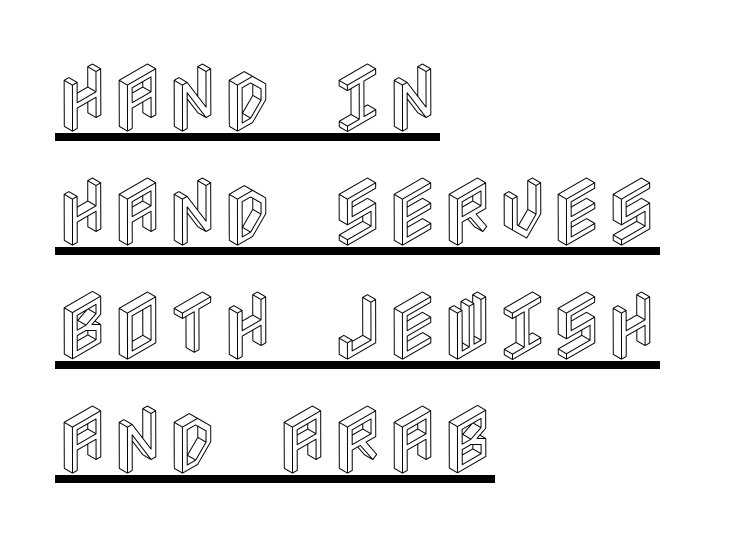
The image shows 75 px condensed type, upright; set left-aligned, normal line spacing (1.52x), normal letter spacing, underlined; a large x-height.
